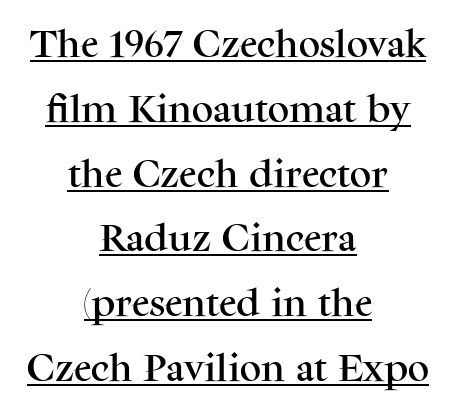
Each letter keeps its own natural width here, so spacing adapts to shape. Alignment: centered. These characters rest on top of a visible drawn line. The line texture is even and compact thanks to regular tracking.
